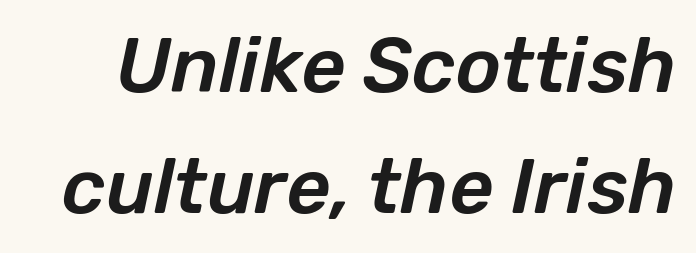
Q: Is the text italic (slanted)? A: Yes, it leans right by about 12 degrees.
Q: Is the text underlined? A: No.
Q: Is the spacing between letters normal or unusually wide? A: Normal.
Q: Is the spacing between lines tight, normal or loose? A: Normal.
Q: Width (condensed, normal, or wide)? A: Normal.
Q: Stroke contrast? A: Low.
Q: x-height? A: Medium.
Q: Monospaced? A: No.
